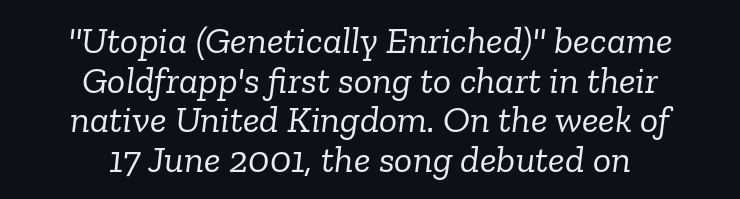
{"serif": "yes", "italic": "yes", "lean": "right", "slant_degrees": 6, "bold": "no", "weight": "light", "width": "normal", "stroke_contrast": "low", "x_height": "medium", "monospaced": "no", "underline": "no", "align": "center", "line_spacing": "tight", "line_spacing_ratio": 1.04, "letter_spacing": "normal", "letter_spacing_em": 0.0, "glyph_px": 38}
